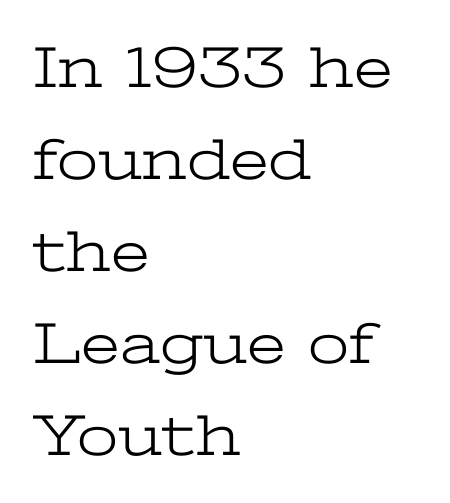
Bold? No — there's no thickening of the strokes. No italicization has been applied; the sample stays upright. The baseline area is clear. Letter spacing: default. A student would call this left alignment; a typographer would say flush left, rag right.
